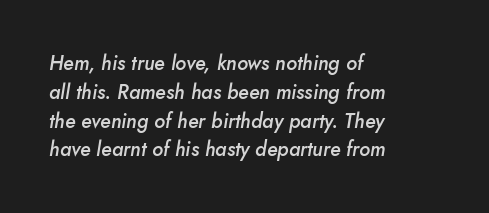
Q: Is the text bold? A: Semi-bold.
Q: Is the text italic (slanted)? A: Yes, it leans right by about 10 degrees.
Q: Is the text underlined? A: No.
Q: How is the paragraph aligned? A: Left-aligned.
Q: Is the spacing between letters normal or unusually wide? A: Normal.
Q: Is the spacing between lines tight, normal or loose? A: Normal.
